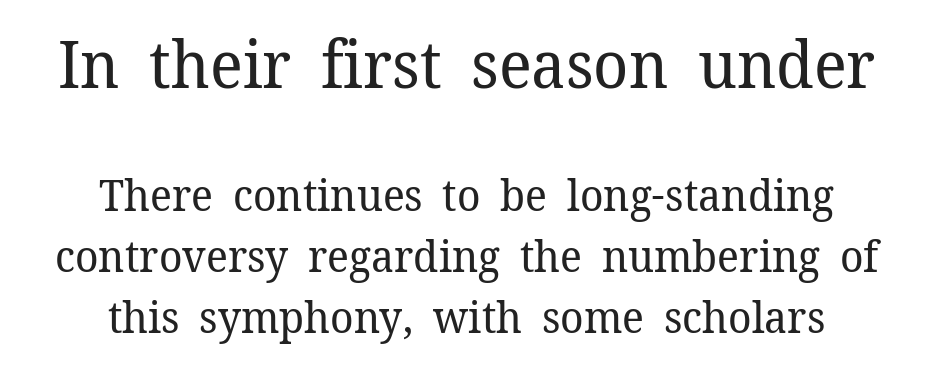
The image shows 66 px regular-weight serif type, upright; set centered, normal line spacing (1.39x), normal letter spacing, not underlined; the first (top) block is 1.5x larger; low stroke contrast and a medium x-height.
